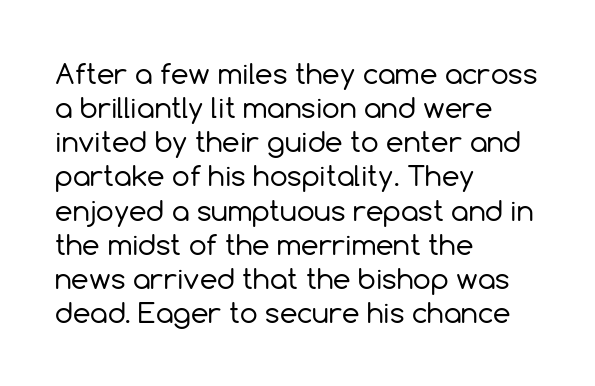
The type sits square on the baseline with zero lean. Stem width sits at or under what a default text font uses. The text was rendered using a sans face with plain stroke endings. Each word holds together tightly as a unit, with standard inter-letter gaps. Is this a fixed-width face? No — the glyphs have proportional, varying widths.
